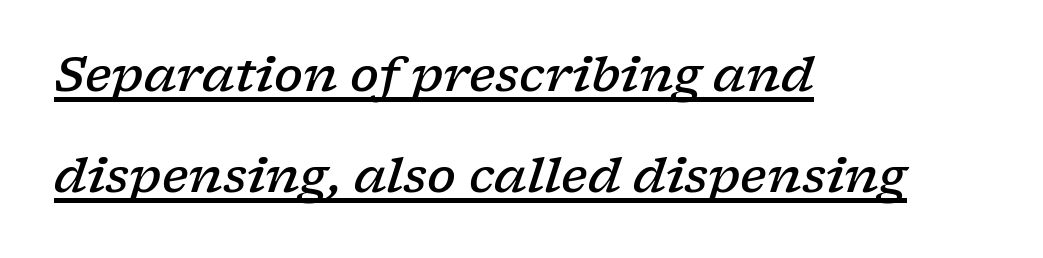
The image shows 48 px semibold, wide serif type, italic (leaning right); set left-aligned, loose line spacing (2.1x), normal letter spacing, underlined; low stroke contrast and a medium x-height.
